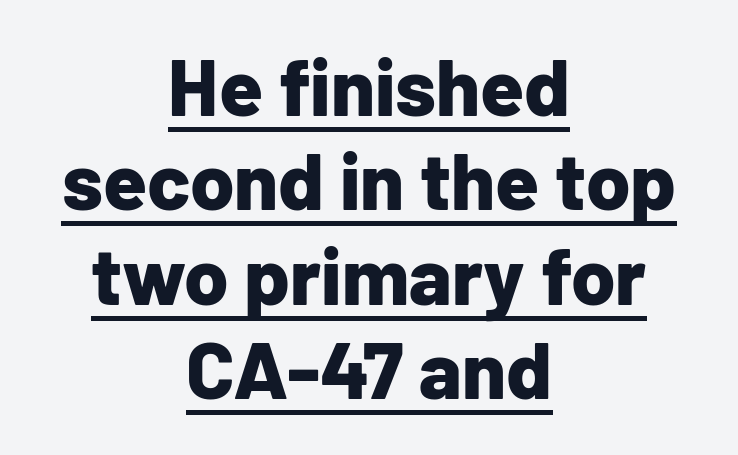
The image shows 80 px bold sans-serif type, upright; set centered, line spacing 1.18x, normal letter spacing, underlined; low stroke contrast and a medium x-height.
